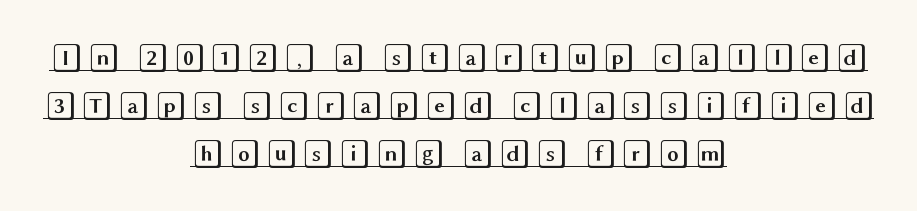
{"italic": "no", "width": "wide", "x_height": "large", "underline": "yes", "align": "center", "line_spacing": "normal", "line_spacing_ratio": 1.66, "glyph_px": 29}
